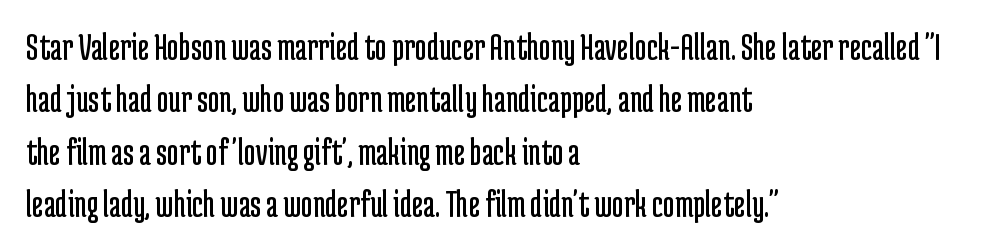
Q: Is the text bold? A: No.
Q: Is the text italic (slanted)? A: No, it is upright.
Q: Is the typeface a serif or a sans-serif typeface? A: Sans-serif.
Q: Is the text underlined? A: No.
Q: How is the paragraph aligned? A: Left-aligned.
Q: Is the spacing between letters normal or unusually wide? A: Normal.
Q: Is the spacing between lines tight, normal or loose? A: Normal.
Q: Width (condensed, normal, or wide)? A: Condensed.
Q: Stroke contrast? A: Low.
Q: x-height? A: Medium.
Q: Monospaced? A: No.
